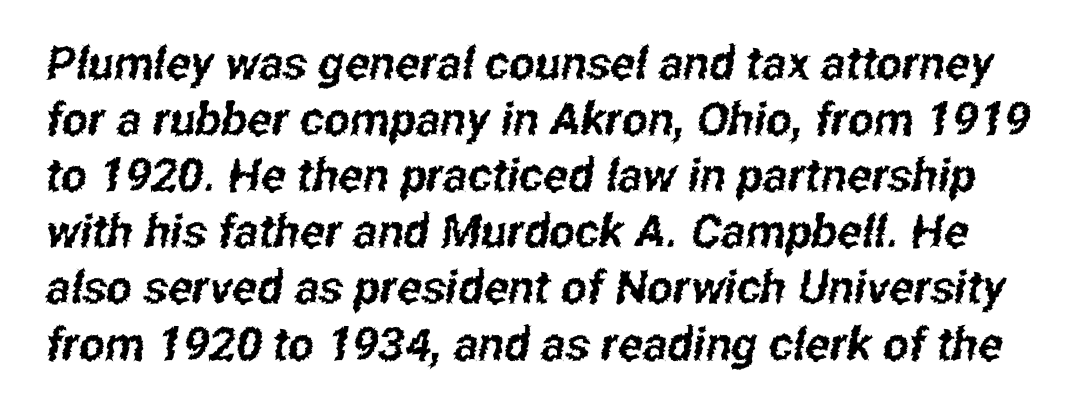
Words appear dense and cohesive because spacing is normal. The characters display no serif detailing; their extremities are plain. Check the space under the baseline: it is left empty. Each letter keeps its own natural width here, so spacing adapts to shape.
